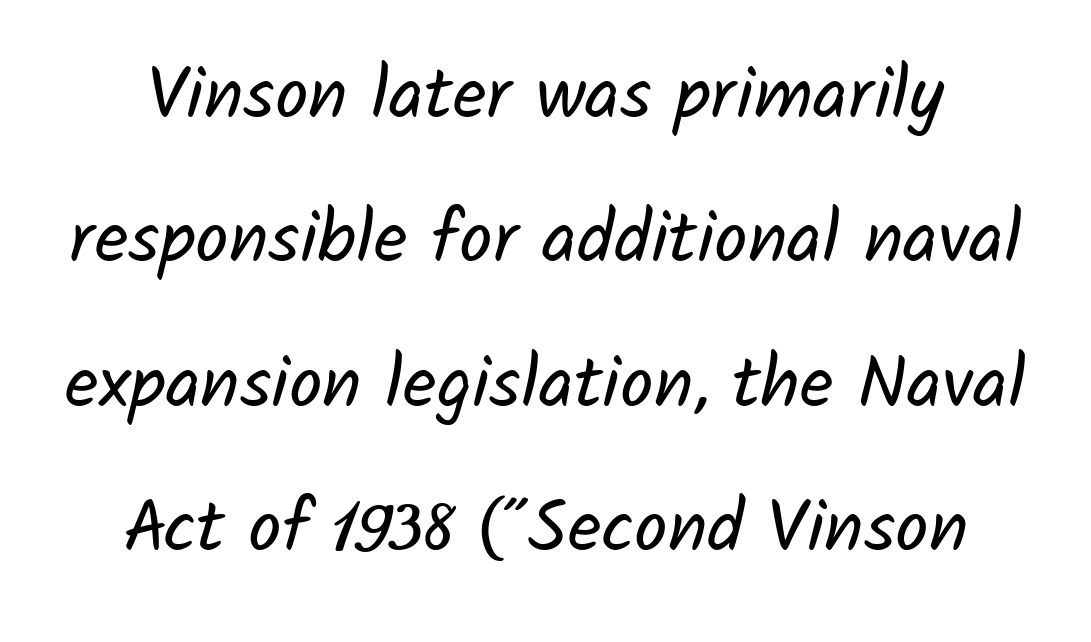
{"serif": "no", "bold": "no", "weight": "regular", "width": "normal", "stroke_contrast": "low", "x_height": "medium", "monospaced": "no", "underline": "no", "line_spacing": "loose", "line_spacing_ratio": 1.95, "letter_spacing": "normal", "letter_spacing_em": 0.0, "glyph_px": 74}
